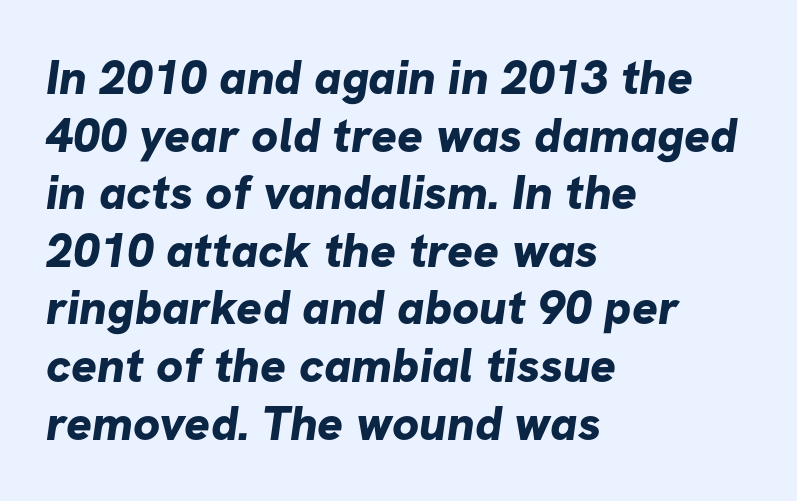
{"serif": "no", "bold": "yes", "weight": "bold", "width": "normal", "stroke_contrast": "low", "x_height": "medium", "monospaced": "no", "underline": "no", "align": "left", "line_spacing_ratio": 1.2, "letter_spacing": "normal", "letter_spacing_em": 0.0, "glyph_px": 48}
